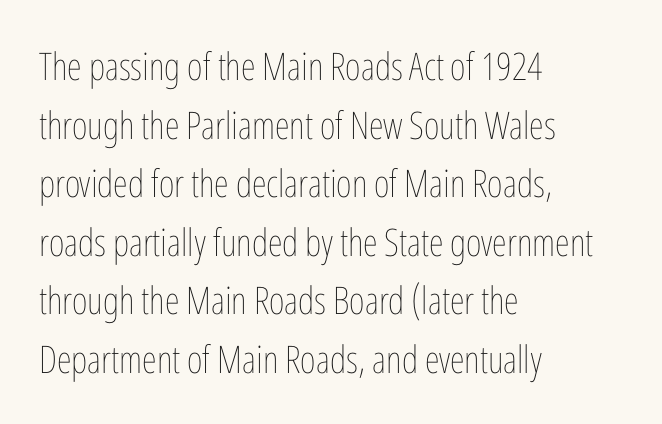
{"italic": "no", "bold": "no", "weight": "thin", "width": "condensed", "stroke_contrast": "low", "x_height": "medium", "monospaced": "no", "underline": "no", "align": "left", "line_spacing": "normal", "line_spacing_ratio": 1.54, "letter_spacing": "normal", "letter_spacing_em": 0.0, "glyph_px": 38}
